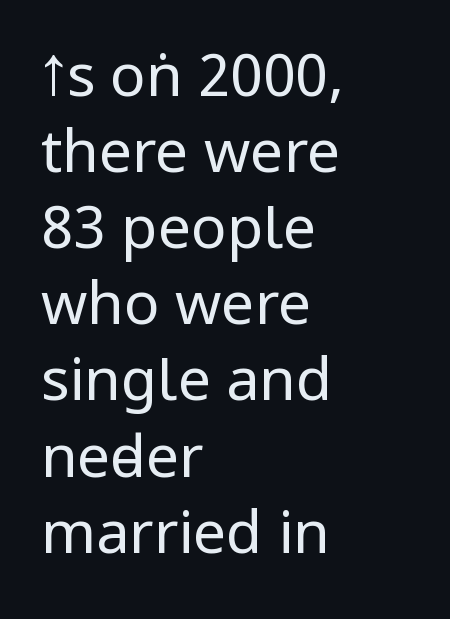
The image shows 59 px regular-weight, condensed sans-serif type, upright; set left-aligned, normal line spacing (1.29x), normal letter spacing, not underlined; low stroke contrast.
